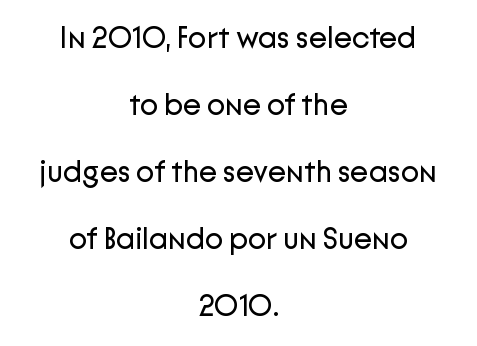
Q: Is the text bold? A: No.
Q: Is the text italic (slanted)? A: No, it is upright.
Q: Is the typeface a serif or a sans-serif typeface? A: Sans-serif.
Q: Is the text underlined? A: No.
Q: How is the paragraph aligned? A: Centered.
Q: Is the spacing between letters normal or unusually wide? A: Normal.
Q: Is the spacing between lines tight, normal or loose? A: Loose.
Q: Width (condensed, normal, or wide)? A: Normal.
Q: Stroke contrast? A: Low.
Q: x-height? A: Medium.
Q: Monospaced? A: No.
